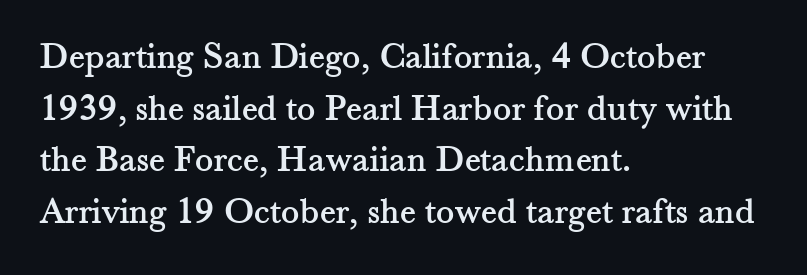
The image shows 38 px serif type, upright; set left-aligned, normal line spacing (1.36x), normal letter spacing, not underlined; medium stroke contrast and a small x-height.
